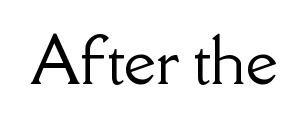
Q: Is the text italic (slanted)? A: No, it is upright.
Q: Is the typeface a serif or a sans-serif typeface? A: Serif.
Q: Is the text underlined? A: No.
Q: Is the spacing between letters normal or unusually wide? A: Normal.
Q: Width (condensed, normal, or wide)? A: Normal.
Q: Stroke contrast? A: Low.
Q: x-height? A: Small.
Q: Monospaced? A: No.
